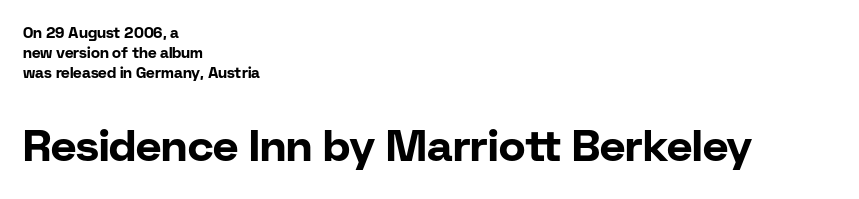
{"serif": "no", "italic": "no", "bold": "yes", "weight": "bold", "width": "normal", "stroke_contrast": "low", "x_height": "medium", "monospaced": "no", "underline": "no", "align": "left", "line_spacing": "normal", "line_spacing_ratio": 1.32, "letter_spacing": "normal", "letter_spacing_em": 0.0, "larger_block": "second", "size_ratio": 2.93, "glyph_px": 44}
